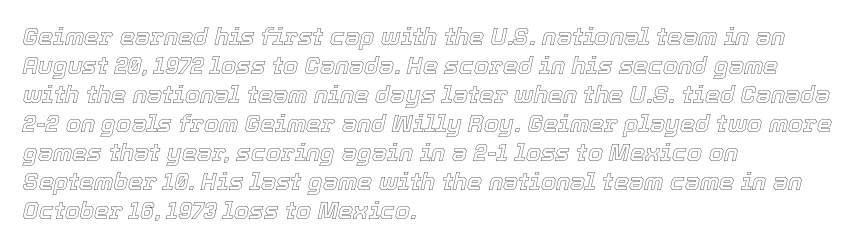
{"italic": "yes", "lean": "right", "slant_degrees": 12, "underline": "no", "align": "left", "line_spacing_ratio": 1.21, "letter_spacing": "normal", "letter_spacing_em": 0.0, "glyph_px": 24}
